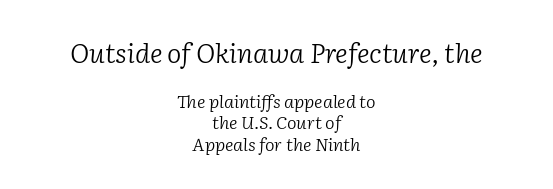
In CSS terms this would be text-align: center. The more generous point size was reserved for the upper chunk. Notice how the stems are inclined rather than vertical — that's the hallmark of italics. The words here are not underlined. The horizontal fit of the characters is conventional and even. Heft: none added — not bold.
